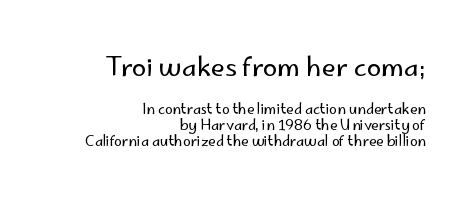
The rag falls on the left side of this text block. Tracking here is standard; glyphs follow each other at the usual distance. The passage shown is not underscored anywhere. Very little white space separates one row of letters from the next.
